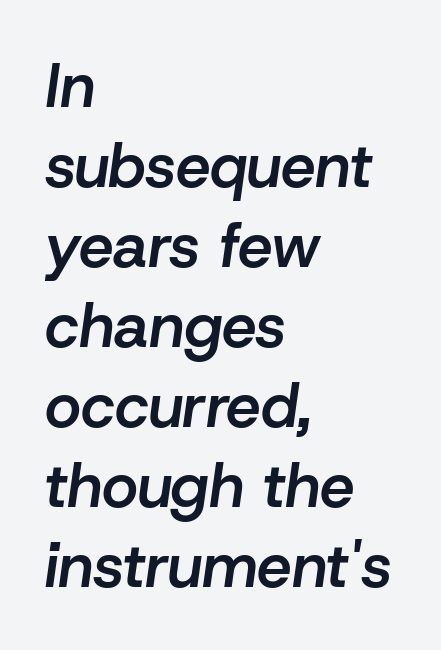
{"italic": "yes", "lean": "right", "slant_degrees": 8, "bold": "semi", "weight": "semibold", "width": "normal", "stroke_contrast": "low", "x_height": "medium", "monospaced": "no", "underline": "no", "align": "left", "line_spacing": "normal", "line_spacing_ratio": 1.29, "letter_spacing": "normal", "letter_spacing_em": 0.0, "glyph_px": 62}
